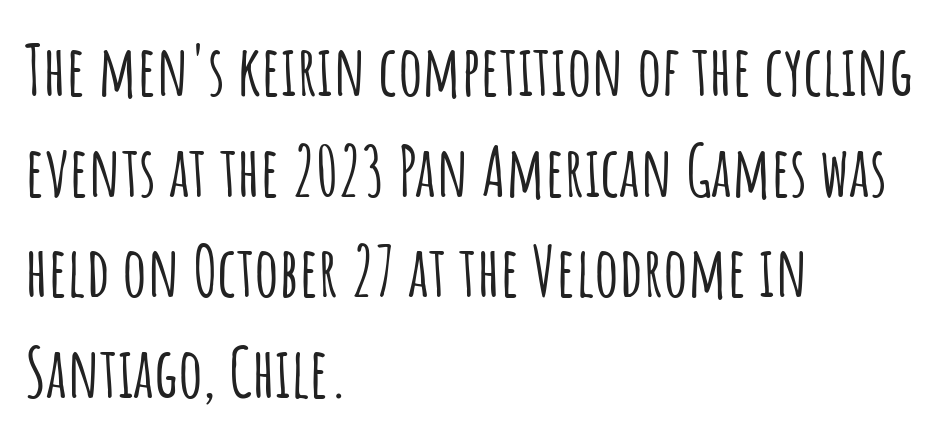
{"serif": "no", "italic": "no", "width": "condensed", "stroke_contrast": "low", "x_height": "large", "monospaced": "no", "underline": "no", "align": "left", "line_spacing": "normal", "line_spacing_ratio": 1.46, "letter_spacing": "normal", "letter_spacing_em": 0.0, "glyph_px": 69}
